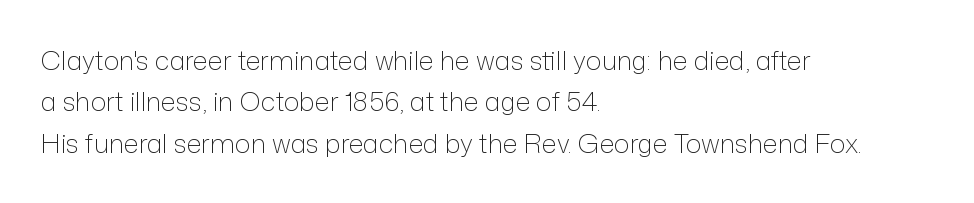
The image shows 26 px text type, upright; set left-aligned, normal line spacing (1.59x), normal letter spacing, not underlined.
